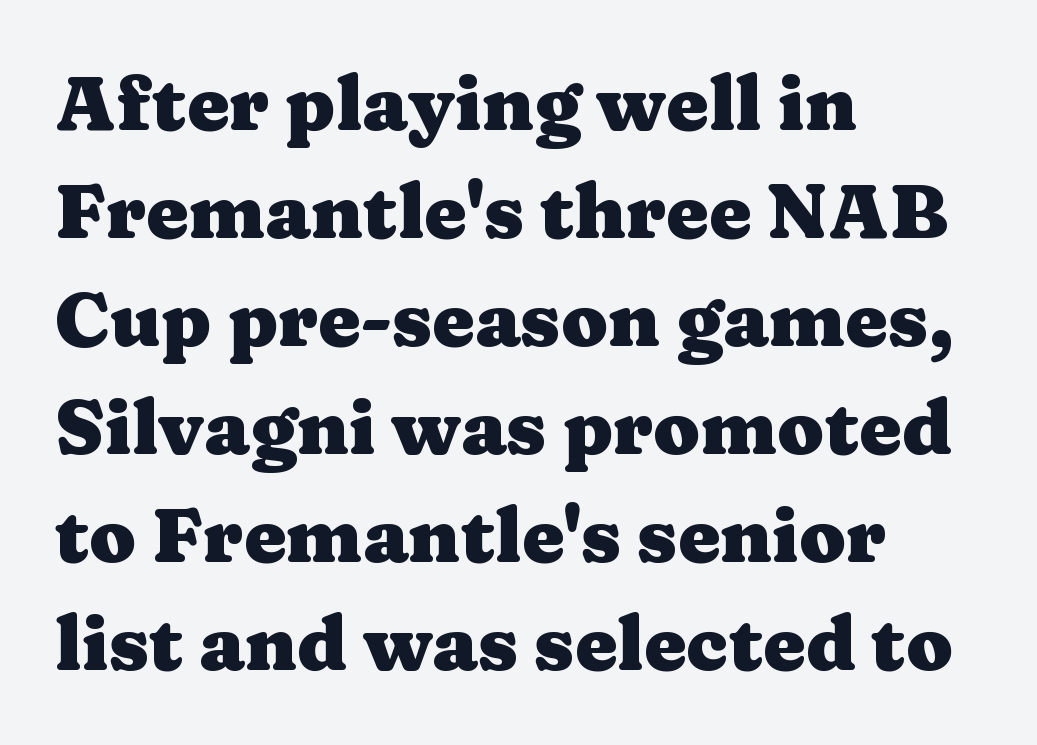
The image shows 76 px heavy, wide serif type, upright; set left-aligned, normal line spacing (1.42x), normal letter spacing, not underlined; medium stroke contrast and a medium x-height.
